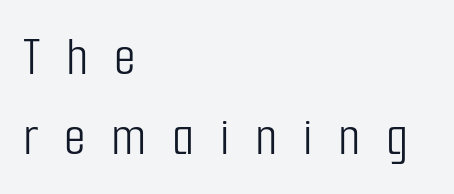
Q: Is the text bold? A: No.
Q: Is the text italic (slanted)? A: No, it is upright.
Q: Is the typeface a serif or a sans-serif typeface? A: Sans-serif.
Q: Is the text underlined? A: No.
Q: How is the paragraph aligned? A: Left-aligned.
Q: Is the spacing between letters normal or unusually wide? A: Unusually wide.
Q: Is the spacing between lines tight, normal or loose? A: Normal.
Q: Width (condensed, normal, or wide)? A: Condensed.
Q: Stroke contrast? A: Low.
Q: x-height? A: Medium.
Q: Monospaced? A: No.
